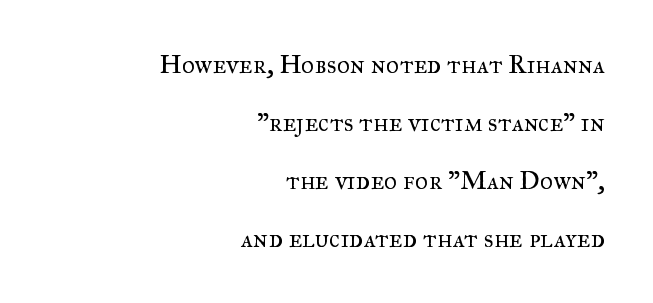
Students, note that the glyphs here touch the page at normal intervals. Type without underlining. The ragged edge is on the left, which tells us the setting is flush right. The vertical gap from one line to the next is large.
